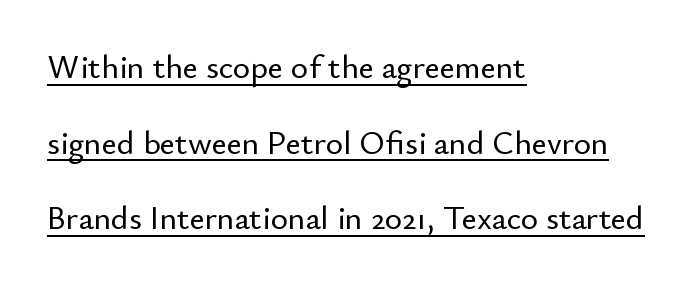
{"serif": "no", "italic": "no", "width": "normal", "stroke_contrast": "low", "x_height": "small", "monospaced": "no", "underline": "yes", "align": "left", "line_spacing": "loose", "line_spacing_ratio": 2.29, "letter_spacing": "normal", "letter_spacing_em": 0.0, "glyph_px": 33}
